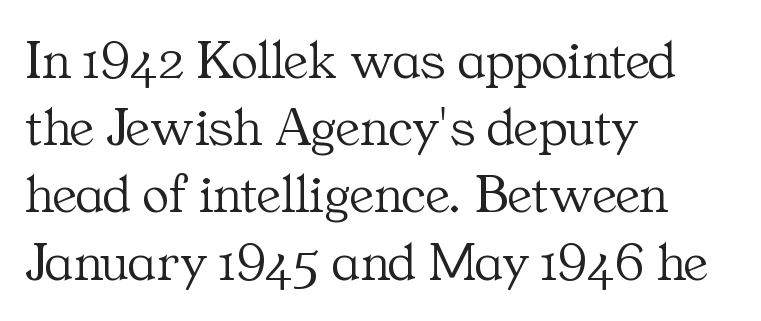
The image shows 56 px light serif type, upright; set left-aligned, line spacing 1.2x, normal letter spacing, not underlined; medium stroke contrast and a medium x-height.
